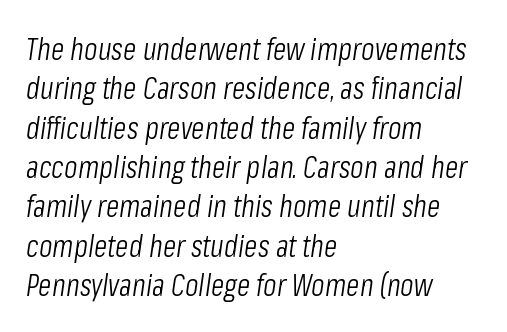
Q: Is the text bold? A: No.
Q: Is the text italic (slanted)? A: Yes, it leans right by about 8 degrees.
Q: Is the text underlined? A: No.
Q: How is the paragraph aligned? A: Left-aligned.
Q: Is the spacing between letters normal or unusually wide? A: Normal.
Q: Is the spacing between lines tight, normal or loose? A: Normal.
Q: Width (condensed, normal, or wide)? A: Condensed.
Q: Stroke contrast? A: Low.
Q: x-height? A: Medium.
Q: Monospaced? A: No.
